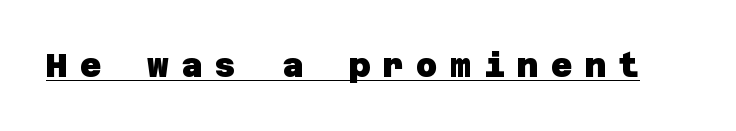
{"serif": "no", "bold": "yes", "weight": "heavy", "width": "normal", "stroke_contrast": "low", "x_height": "large", "underline": "yes", "letter_spacing": "wide", "letter_spacing_em": 0.37, "glyph_px": 33}
